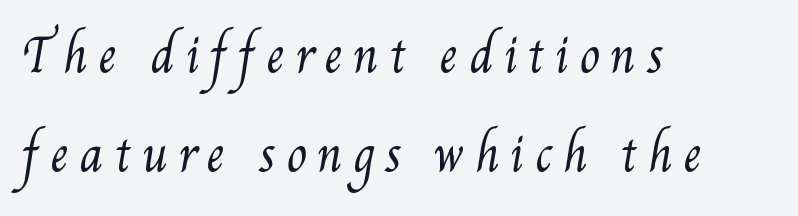
This rendering features lettering with no underline. The typesetting does not lean heavy: it is not bold. All the whitespace from short lines collects on the right. The tracking reads as deliberately expanded to a designer's eye. The leading is generous, giving the passage an open texture. Each letter keeps its own natural width here, so spacing adapts to shape.
